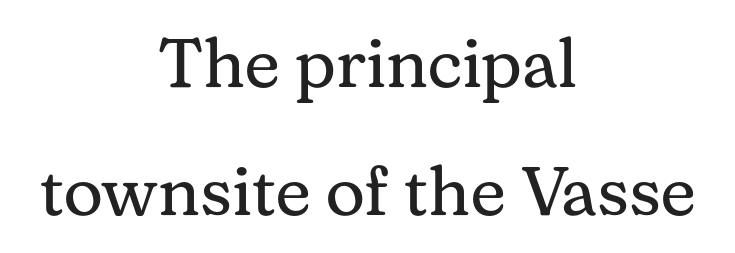
{"serif": "yes", "italic": "no", "bold": "no", "weight": "regular", "width": "normal", "stroke_contrast": "medium", "x_height": "medium", "monospaced": "no", "underline": "no", "align": "center", "line_spacing_ratio": 1.86, "letter_spacing": "normal", "letter_spacing_em": 0.0, "glyph_px": 69}
